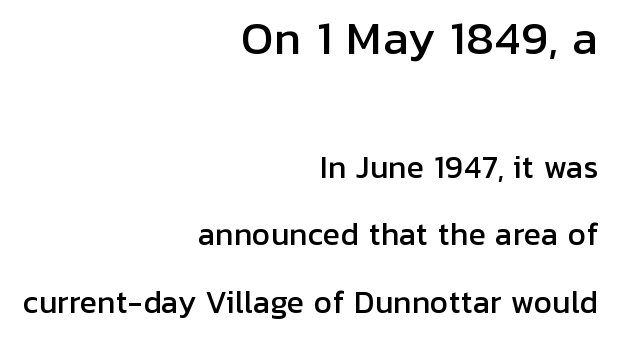
The image shows 43 px sans-serif type, upright; set right-aligned, loose line spacing (2.32x), normal letter spacing, not underlined; the first (top) block is 1.48x larger; low stroke contrast and a medium x-height.
